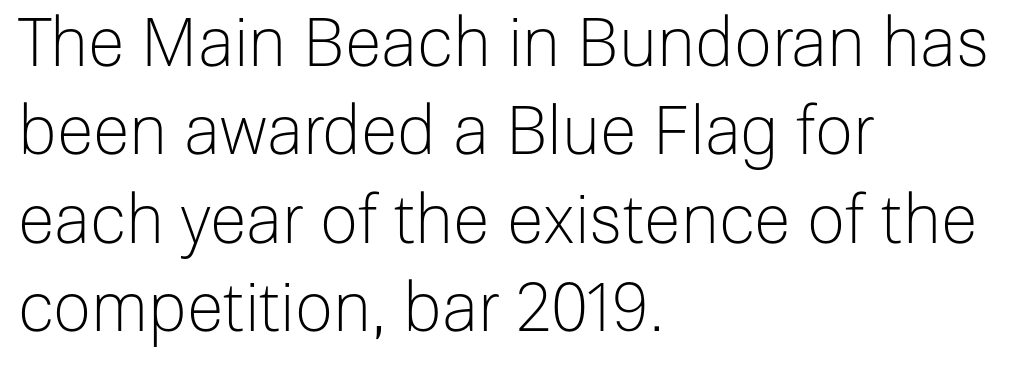
The image shows 67 px light sans-serif type, upright; set left-aligned, normal line spacing (1.32x), normal letter spacing, not underlined; low stroke contrast and a medium x-height.
